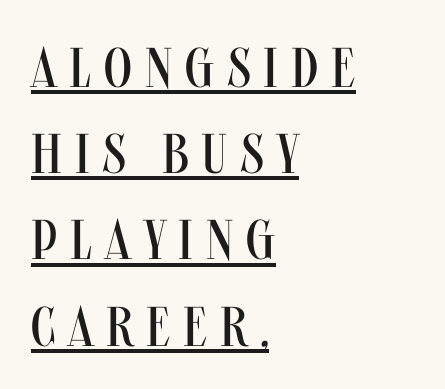
Q: Is the text bold? A: No.
Q: Is the text italic (slanted)? A: No, it is upright.
Q: Is the typeface a serif or a sans-serif typeface? A: Sans-serif.
Q: Is the text underlined? A: Yes.
Q: How is the paragraph aligned? A: Left-aligned.
Q: Is the spacing between letters normal or unusually wide? A: Unusually wide.
Q: Is the spacing between lines tight, normal or loose? A: Normal.
Q: Width (condensed, normal, or wide)? A: Condensed.
Q: Stroke contrast? A: Medium.
Q: x-height? A: Large.
Q: Monospaced? A: No.
